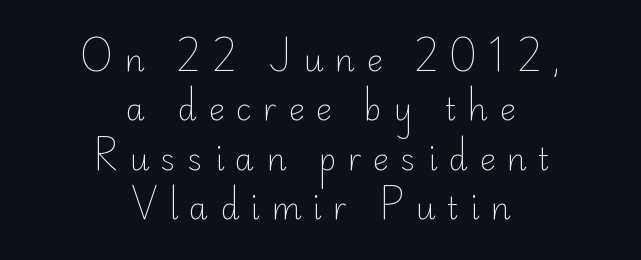
{"serif": "no", "italic": "no", "bold": "no", "weight": "light", "width": "normal", "stroke_contrast": "low", "x_height": "small", "monospaced": "no", "underline": "no", "align": "center", "line_spacing": "normal", "line_spacing_ratio": 1.59, "letter_spacing": "wide", "letter_spacing_em": 0.36, "glyph_px": 31}
